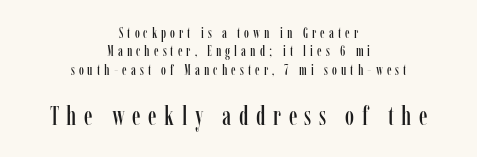
Q: Is the text italic (slanted)? A: No, it is upright.
Q: Is the text underlined? A: No.
Q: How is the paragraph aligned? A: Centered.
Q: Is the spacing between letters normal or unusually wide? A: Unusually wide.
Q: Is the spacing between lines tight, normal or loose? A: Normal.
Q: Which block of text is set in a larger size, the first (top) or the second (bottom)? A: The second (bottom) one.
